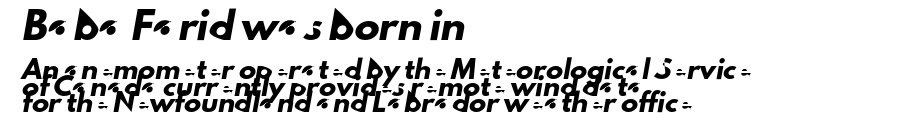
{"underline": "no", "align": "left", "line_spacing": "tight", "line_spacing_ratio": 0.99, "letter_spacing": "normal", "letter_spacing_em": 0.0, "larger_block": "first", "size_ratio": 1.47, "glyph_px": 25}
